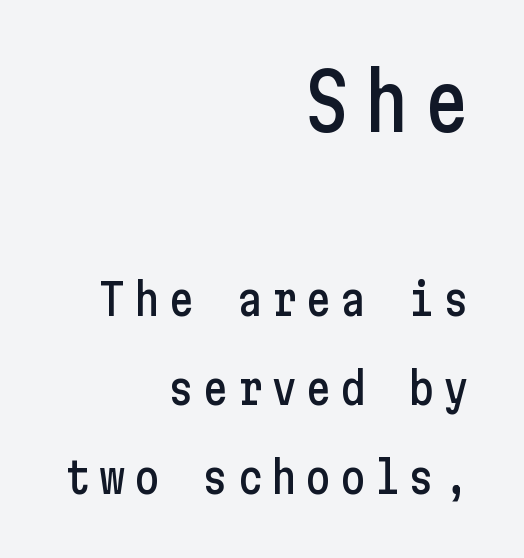
Visually the block forms a straight wall on the right and a jagged coastline on the left. Regarding leading, the lines here are spaced well apart. Rendered with straight, roman letterforms. Check where the strokes stop: nothing finishes them off — pure sans. Scale decreases going downward across the two blocks.
